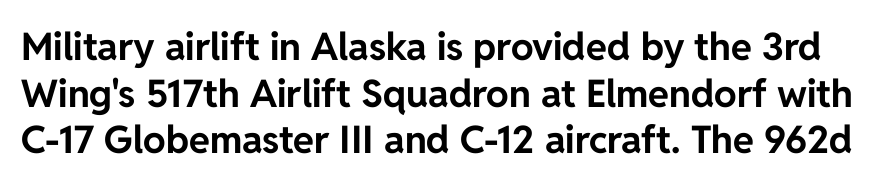
{"serif": "no", "italic": "no", "bold": "yes", "weight": "bold", "width": "normal", "stroke_contrast": "low", "x_height": "medium", "monospaced": "no", "underline": "no", "line_spacing_ratio": 1.23, "letter_spacing": "normal", "letter_spacing_em": 0.0, "glyph_px": 38}
